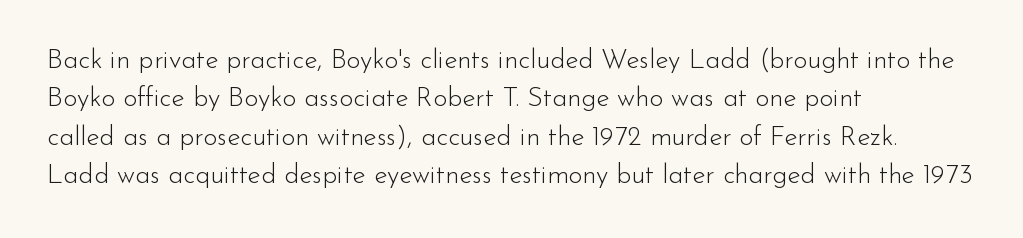
{"italic": "no", "bold": "no", "underline": "no", "align": "left", "line_spacing": "normal", "line_spacing_ratio": 1.42, "letter_spacing": "normal", "letter_spacing_em": 0.0, "glyph_px": 27}
